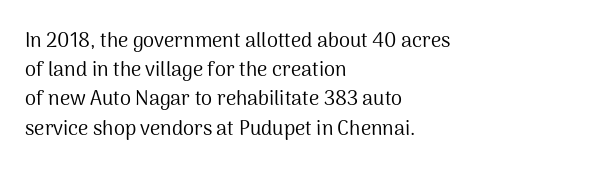
The image shows 20 px text type, upright; set left-aligned, normal line spacing (1.46x), normal letter spacing, not underlined.
